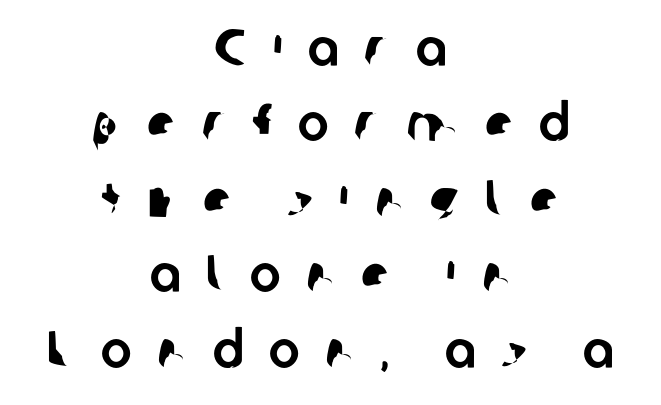
The image shows 52 px sans-serif type; set centered, normal line spacing (1.45x), unusually wide letter spacing (+0.49 em), not underlined; low stroke contrast and a medium x-height.
